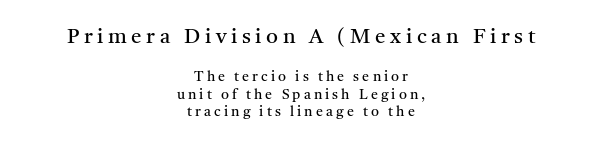
Q: Is the text bold? A: No.
Q: Is the text italic (slanted)? A: No, it is upright.
Q: Is the text underlined? A: No.
Q: How is the paragraph aligned? A: Centered.
Q: Is the spacing between letters normal or unusually wide? A: Unusually wide.
Q: Is the spacing between lines tight, normal or loose? A: Normal.
Q: Which block of text is set in a larger size, the first (top) or the second (bottom)? A: The first (top) one.
